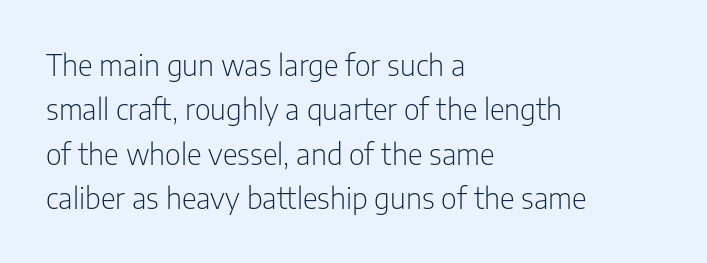
Note the varied advance widths — an 'i' is clearly narrower than an 'm'. The baseline area is clear. A student would call this left alignment; a typographer would say flush left, rag right. Look at the tracking — it's just the regular setting, nothing added. The type sits square on the baseline with zero lean. Serifs: no, the terminals of the letterforms are clean.
